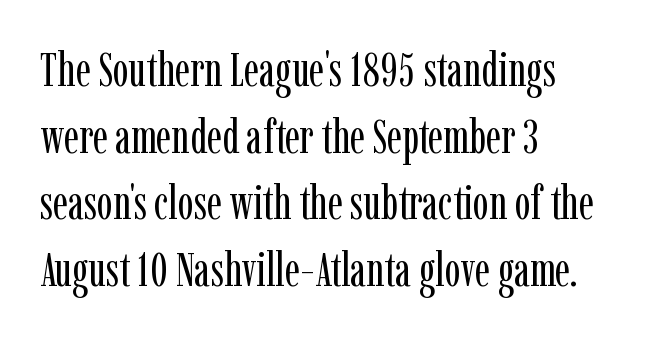
This is serif lettering, the kind often seen in printed books. Each new line begins a customary step beneath the previous one. Do the letters lean? They stand straight. In CSS terms this would be text-align: left. Weight: not bold — regular or lighter.
